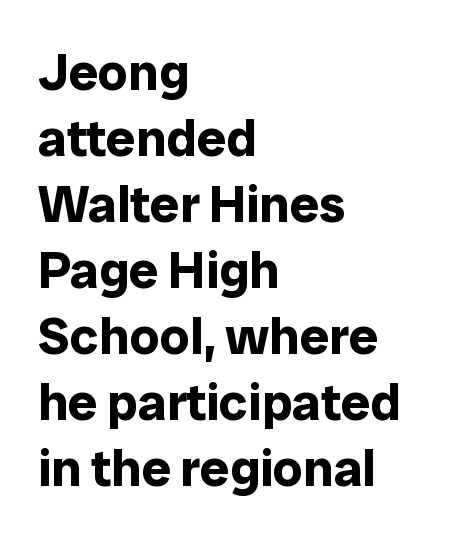
The image shows 52 px bold sans-serif type, upright; set left-aligned, normal line spacing (1.27x), normal letter spacing, not underlined; low stroke contrast and a medium x-height.
